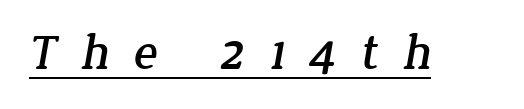
The rendering inserts visible extra space after every character. The lettering is marked with a stroke running underneath it. The rendering uses natural spacing where letterforms have individual widths. Are there feet on the stems? There are — it's a serif.
